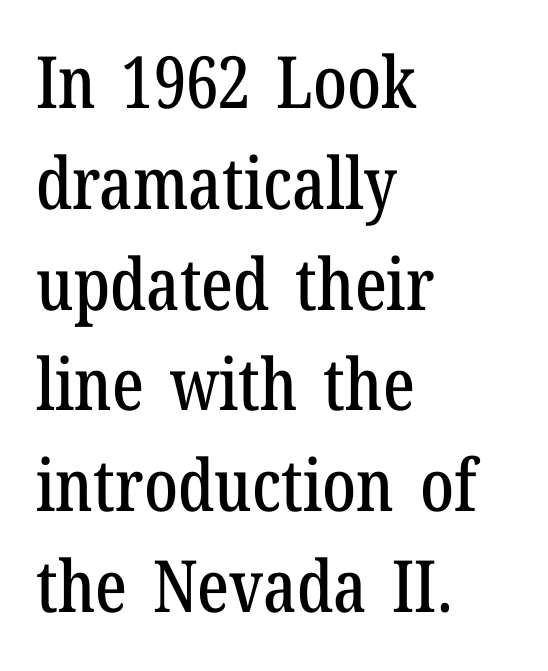
{"serif": "yes", "italic": "no", "width": "condensed", "stroke_contrast": "low", "x_height": "medium", "monospaced": "no", "underline": "no", "align": "left", "line_spacing": "normal", "line_spacing_ratio": 1.4, "letter_spacing": "normal", "letter_spacing_em": 0.0, "glyph_px": 72}
